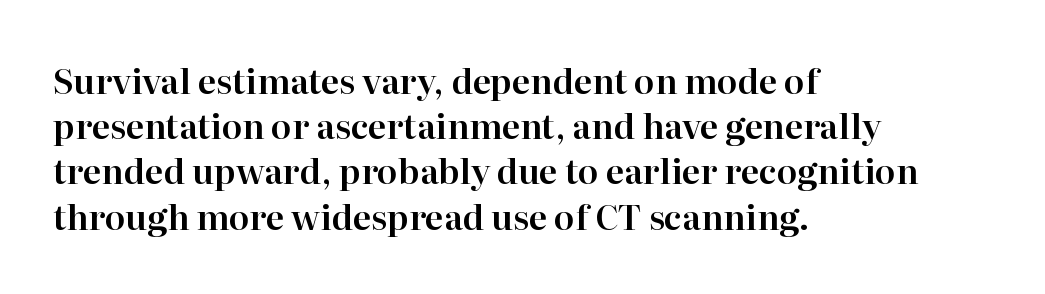
Q: Is the text italic (slanted)? A: No, it is upright.
Q: Is the typeface a serif or a sans-serif typeface? A: Serif.
Q: Is the text underlined? A: No.
Q: How is the paragraph aligned? A: Left-aligned.
Q: Is the spacing between letters normal or unusually wide? A: Normal.
Q: Is the spacing between lines tight, normal or loose? A: Normal.
Q: Width (condensed, normal, or wide)? A: Normal.
Q: Stroke contrast? A: High.
Q: x-height? A: Medium.
Q: Monospaced? A: No.
